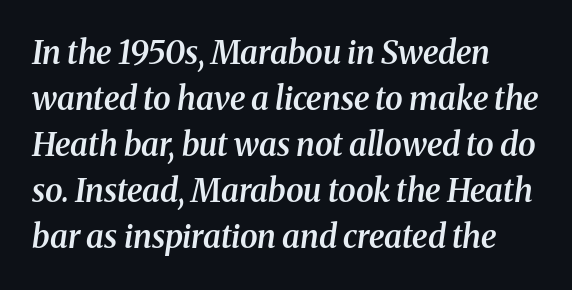
Is there much room between lines? A standard amount, neither cramped nor airy. This rendering features lettering with no underline. These lines are composed in type with serifs. Its strokes are somewhat broadened, the hallmark of semibold type. The passage shown leans; its letterforms are oblique.
